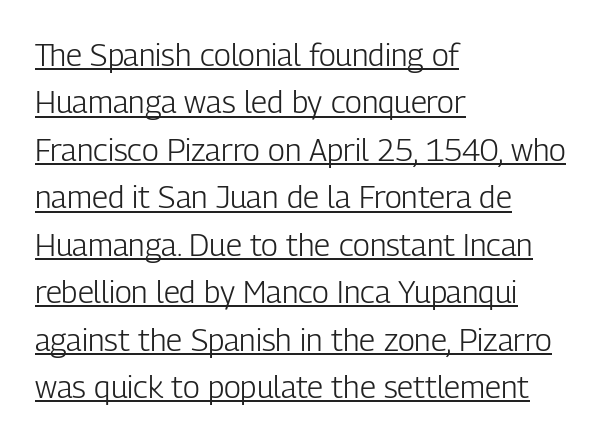
Q: Is the text bold? A: No.
Q: Is the text italic (slanted)? A: No, it is upright.
Q: Is the typeface a serif or a sans-serif typeface? A: Sans-serif.
Q: Is the text underlined? A: Yes.
Q: How is the paragraph aligned? A: Left-aligned.
Q: Is the spacing between letters normal or unusually wide? A: Normal.
Q: Is the spacing between lines tight, normal or loose? A: Normal.
Q: Width (condensed, normal, or wide)? A: Condensed.
Q: Stroke contrast? A: Low.
Q: x-height? A: Medium.
Q: Monospaced? A: No.
